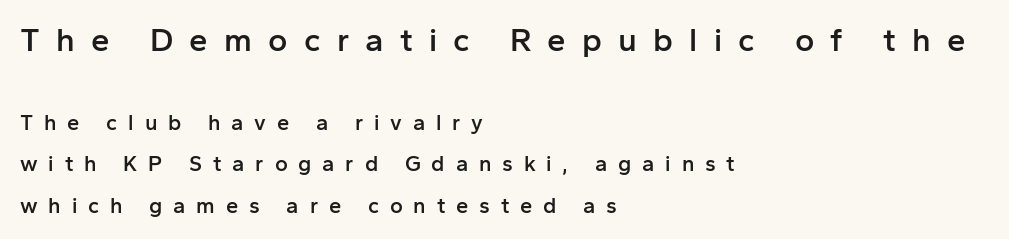
The image shows 33 px semibold sans-serif type, upright; set left-aligned, line spacing 1.89x, unusually wide letter spacing (+0.49 em), not underlined; the first (top) block is 1.5x larger; low stroke contrast and a medium x-height.
